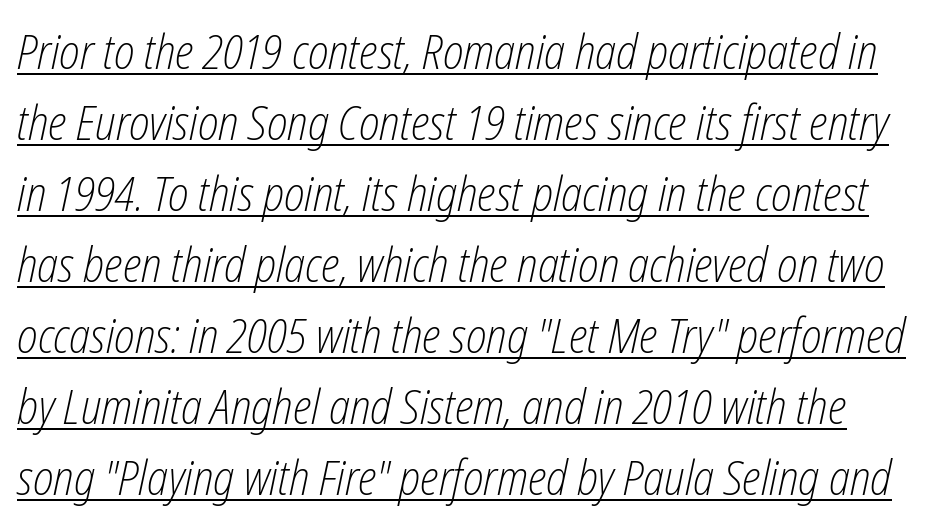
Baseline-to-baseline distance is the conventional proportion of letter height. Ink coverage per letter is moderate at most. Note the varied advance widths — an 'i' is clearly narrower than an 'm'. No extra tracking has been applied to these lines.
